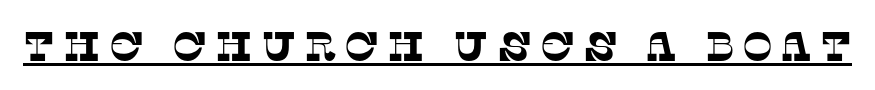
{"serif": "yes", "width": "normal", "stroke_contrast": "low", "x_height": "large", "monospaced": "no", "underline": "yes", "glyph_px": 41}
